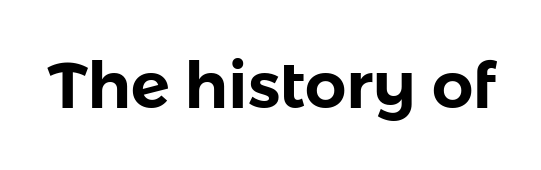
The passage shown is typed in a proportional face where columns would drift. Do the letters lean? They stand straight. Each row of text sits above clean, open space. Each word holds together tightly as a unit, with standard inter-letter gaps. This rendering employs a face without finishing strokes, i.e., a sans-serif.
